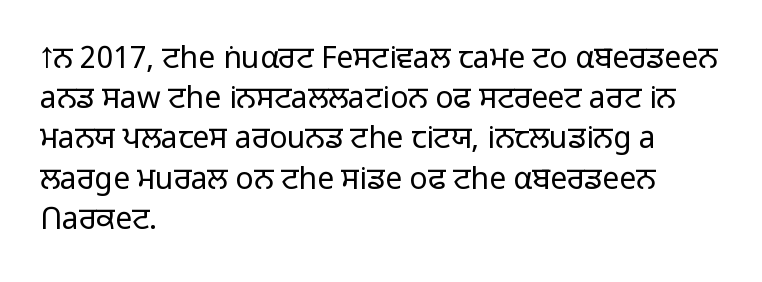
The image shows 30 px light sans-serif type, upright; set left-aligned, normal line spacing (1.34x), normal letter spacing, not underlined; low stroke contrast and a medium x-height.
